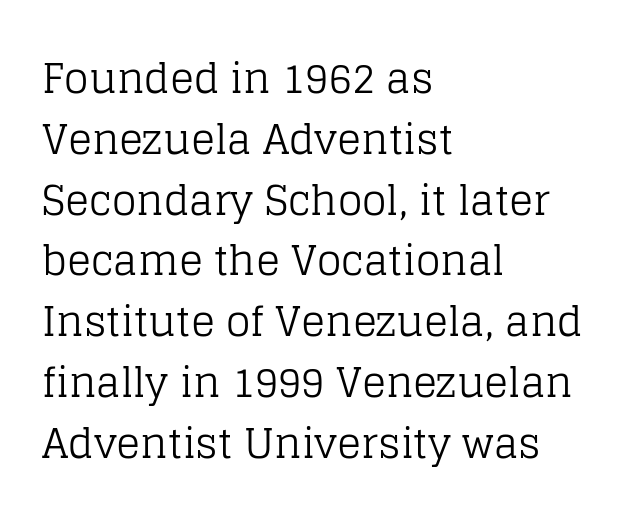
Letters have the restrained weight of plain body copy at most. The words here are not underlined. The rendering anchors every line to the left-hand side. The passage shown is typed in a proportional face where columns would drift.
